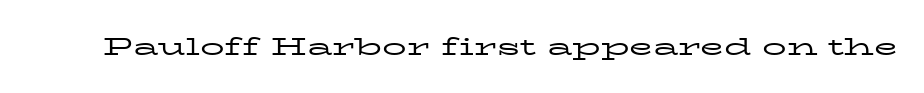
{"italic": "no", "bold": "no", "underline": "no", "letter_spacing": "normal", "letter_spacing_em": 0.0, "glyph_px": 24}
